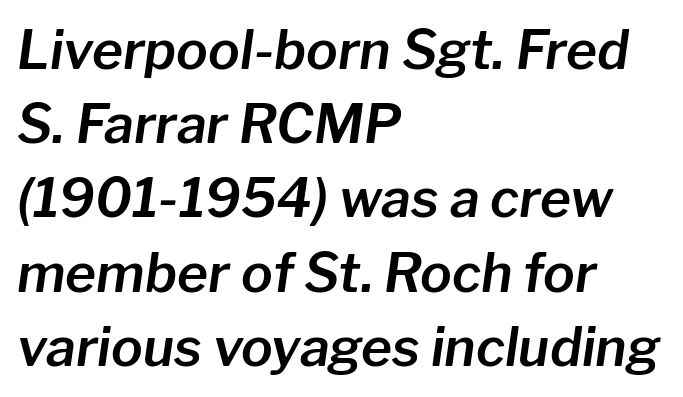
Q: Is the text italic (slanted)? A: Yes, it leans right by about 8 degrees.
Q: Is the text underlined? A: No.
Q: How is the paragraph aligned? A: Left-aligned.
Q: Is the spacing between letters normal or unusually wide? A: Normal.
Q: Is the spacing between lines tight, normal or loose? A: Normal.
Q: Width (condensed, normal, or wide)? A: Normal.
Q: Stroke contrast? A: Low.
Q: x-height? A: Medium.
Q: Monospaced? A: No.
